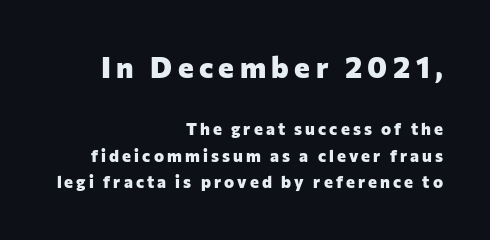
Q: Is the text bold? A: Yes.
Q: Is the text italic (slanted)? A: No, it is upright.
Q: Is the typeface a serif or a sans-serif typeface? A: Sans-serif.
Q: Is the text underlined? A: No.
Q: How is the paragraph aligned? A: Right-aligned.
Q: Is the spacing between lines tight, normal or loose? A: Normal.
Q: Which block of text is set in a larger size, the first (top) or the second (bottom)? A: The first (top) one.
Q: Width (condensed, normal, or wide)? A: Normal.
Q: Stroke contrast? A: Low.
Q: x-height? A: Medium.
Q: Monospaced? A: No.
